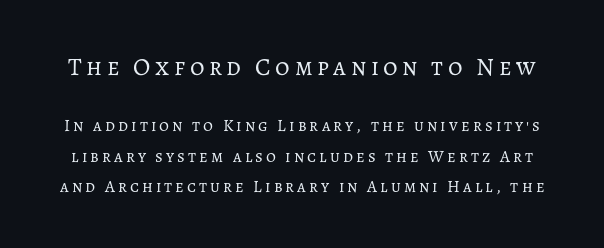
The image shows 25 px text type, upright; set line spacing 1.78x, not underlined; the first (top) block is 1.47x larger.
